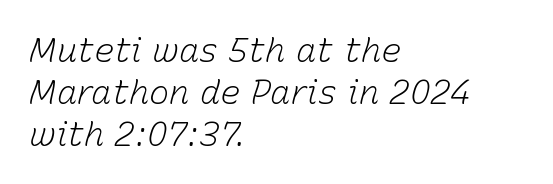
Q: Is the text bold? A: No.
Q: Is the text italic (slanted)? A: Yes, it leans right by about 15 degrees.
Q: Is the text underlined? A: No.
Q: How is the paragraph aligned? A: Left-aligned.
Q: Is the spacing between letters normal or unusually wide? A: Normal.
Q: Width (condensed, normal, or wide)? A: Normal.
Q: Stroke contrast? A: Low.
Q: x-height? A: Medium.
Q: Monospaced? A: No.
